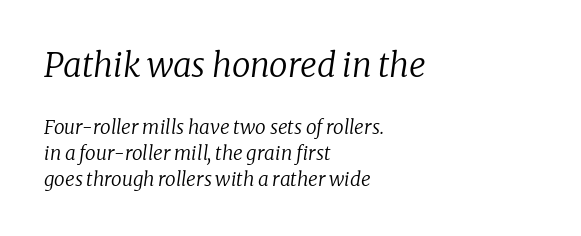
The typesetting does not lean heavy: it is not bold. The letters are slanted; this is an italic face. Is the lower block the larger one? No — the upper block carries the bigger type. Evenly set lines give the paragraph a standard silhouette. Underlining? Definitely not there. The rendering keeps characters at their native spacing.
